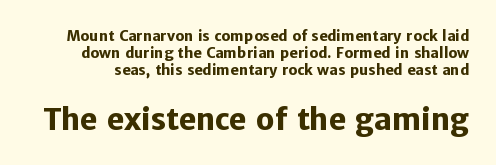
The image shows 29 px heavy sans-serif type, upright; set line spacing 1.2x, normal letter spacing, not underlined; the second (bottom) block is 2.07x larger; low stroke contrast and a medium x-height.
